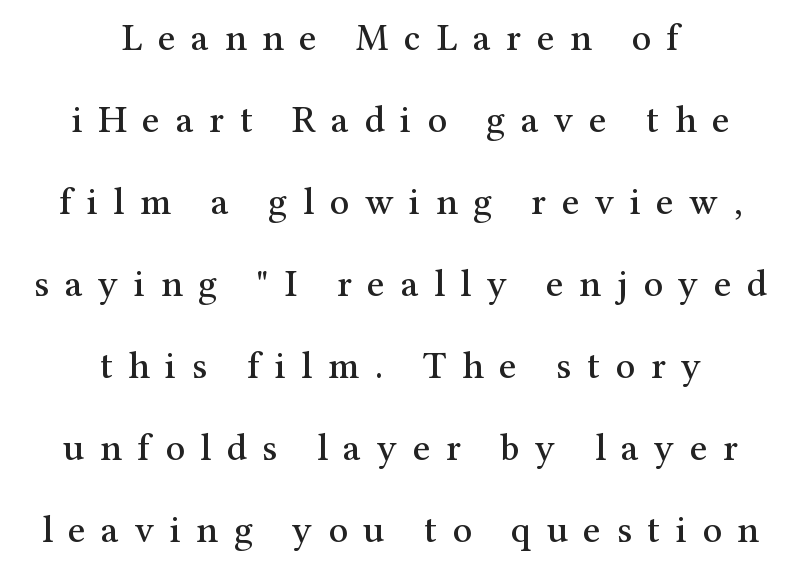
A serif font was chosen for this passage. The foot of each line stays bare and open. Character widths vary here, with narrow letters taking less room than wide ones. The horizontal fit of the characters is loose and conspicuously gappy. A roman cut, with each character standing at attention.
